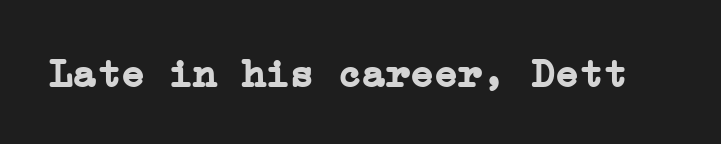
Q: Is the text bold? A: Yes.
Q: Is the text italic (slanted)? A: No, it is upright.
Q: Is the typeface a serif or a sans-serif typeface? A: Serif.
Q: Is the text underlined? A: No.
Q: Is the spacing between letters normal or unusually wide? A: Normal.
Q: Width (condensed, normal, or wide)? A: Normal.
Q: Stroke contrast? A: Low.
Q: x-height? A: Medium.
